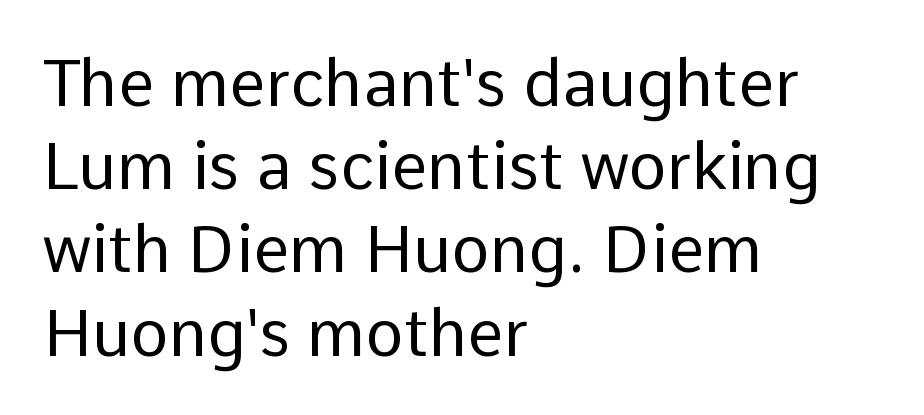
The image shows 65 px regular-weight sans-serif type, upright; set left-aligned, normal line spacing (1.28x), normal letter spacing, not underlined; low stroke contrast and a medium x-height.
